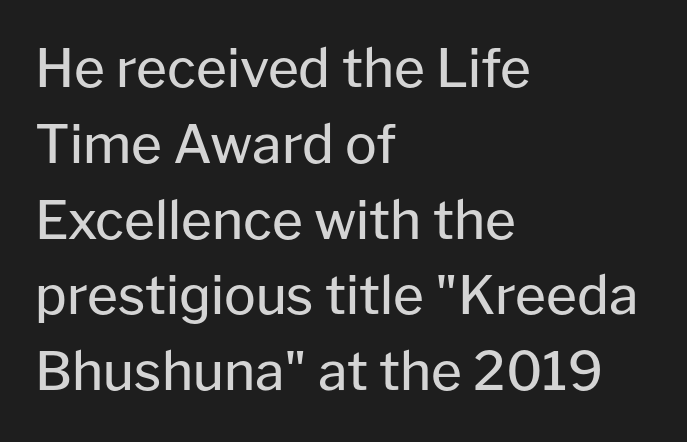
The axis of the letterforms is exactly vertical. Words appear dense and cohesive because spacing is normal. Nobody drew a line under any word here. You could not count columns in this text — the font is proportionally spaced. Check where the strokes stop: nothing finishes them off — pure sans.
